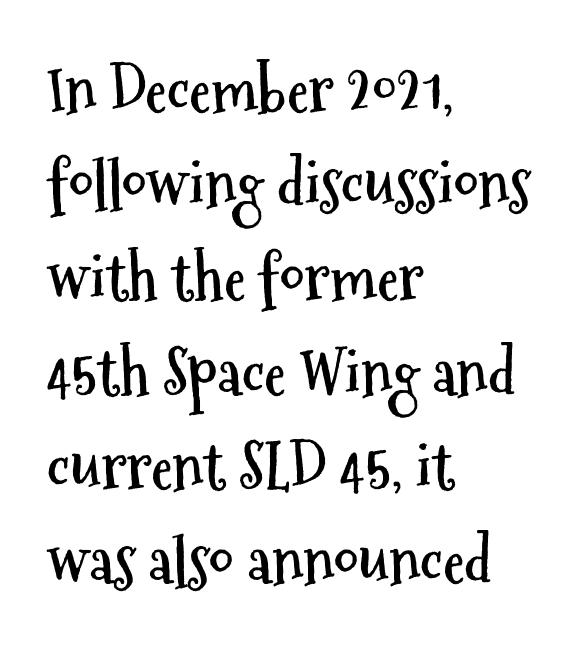
{"serif": "no", "italic": "no", "bold": "yes", "weight": "semibold", "width": "condensed", "stroke_contrast": "medium", "x_height": "medium", "monospaced": "no", "underline": "no", "align": "left", "line_spacing": "normal", "line_spacing_ratio": 1.52, "letter_spacing": "normal", "letter_spacing_em": 0.0, "glyph_px": 62}
